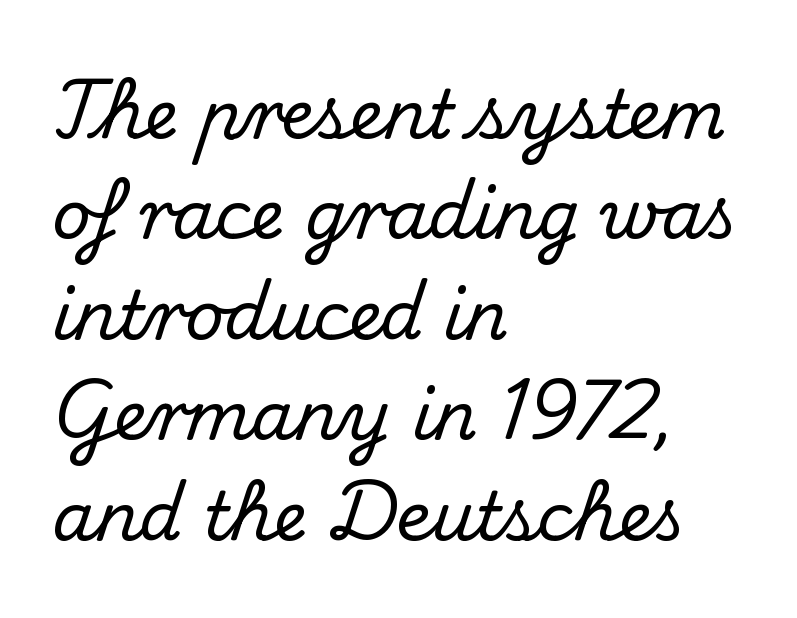
Q: Is the text italic (slanted)? A: Yes.
Q: Is the typeface a serif or a sans-serif typeface? A: Serif.
Q: Is the text underlined? A: No.
Q: How is the paragraph aligned? A: Left-aligned.
Q: Is the spacing between letters normal or unusually wide? A: Normal.
Q: Is the spacing between lines tight, normal or loose? A: Normal.
Q: Width (condensed, normal, or wide)? A: Normal.
Q: Stroke contrast? A: Medium.
Q: x-height? A: Small.
Q: Monospaced? A: No.
